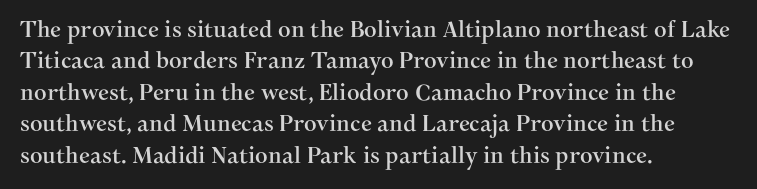
Quick note: underline off. Interline gaps are of average width in this sample. Notice how the stems are strictly vertical — no italics here. How are the letters spaced? Ordinarily, with no added tracking. The lines are quadded left.
